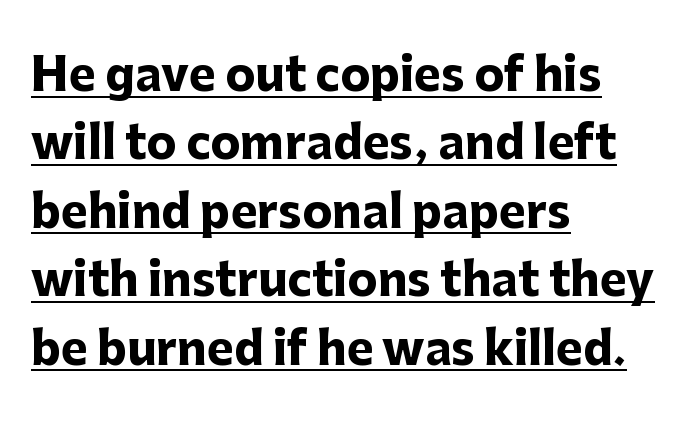
Typesetter's note: full bold, strokes at maximum text heaviness. Honestly, the underline is the first thing you notice here. Observe the absence of serifs on each vertical stroke in this sample. Regular leading. Words appear dense and cohesive because spacing is normal.
